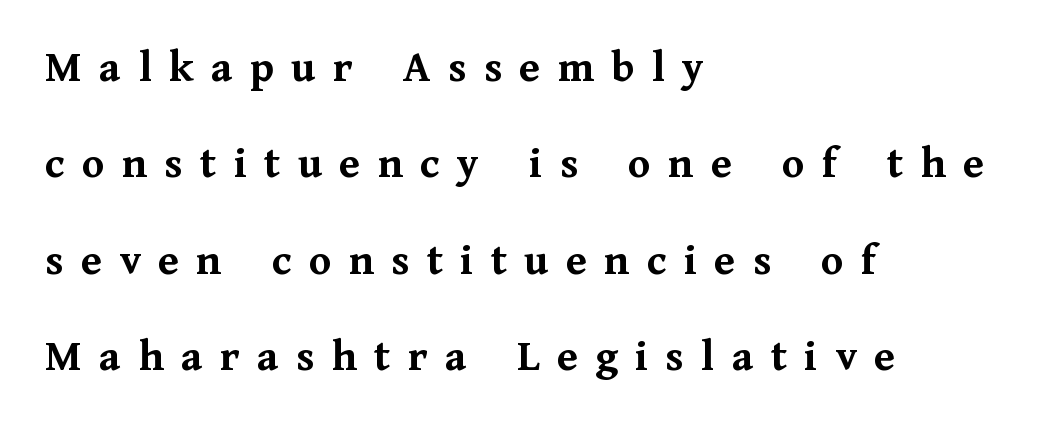
Notice the wide empty band between every row — that's loose leading. The zone under the glyphs is completely vacant. Substantial extra tracking has been applied to these lines. The lines in this sample share a left origin and differ only in where they stop. This sample has the flowing, uneven cadence of proportional lettering.
